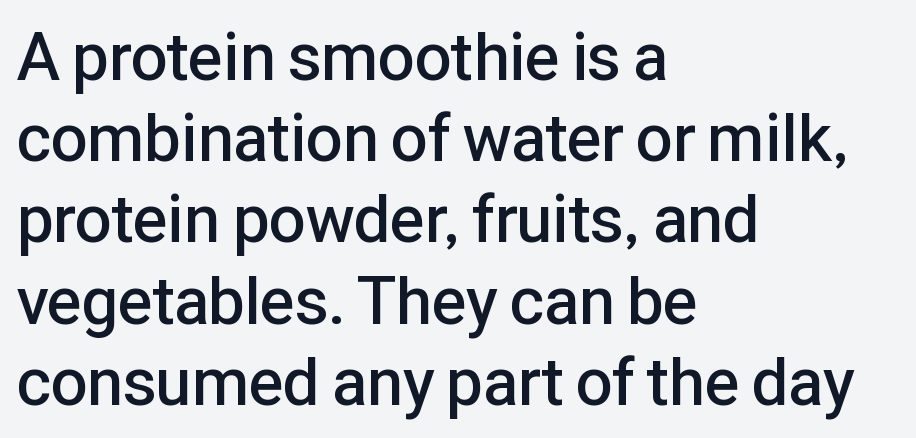
The passage shown is typed in a proportional face where columns would drift. The paragraph has a hard left edge and a soft right edge. Each word holds together tightly as a unit, with standard inter-letter gaps. This sample uses an upright cut, with every glyph sitting square on the baseline. Classification — sans serif. Unmarked baselines from the first word to the last.
